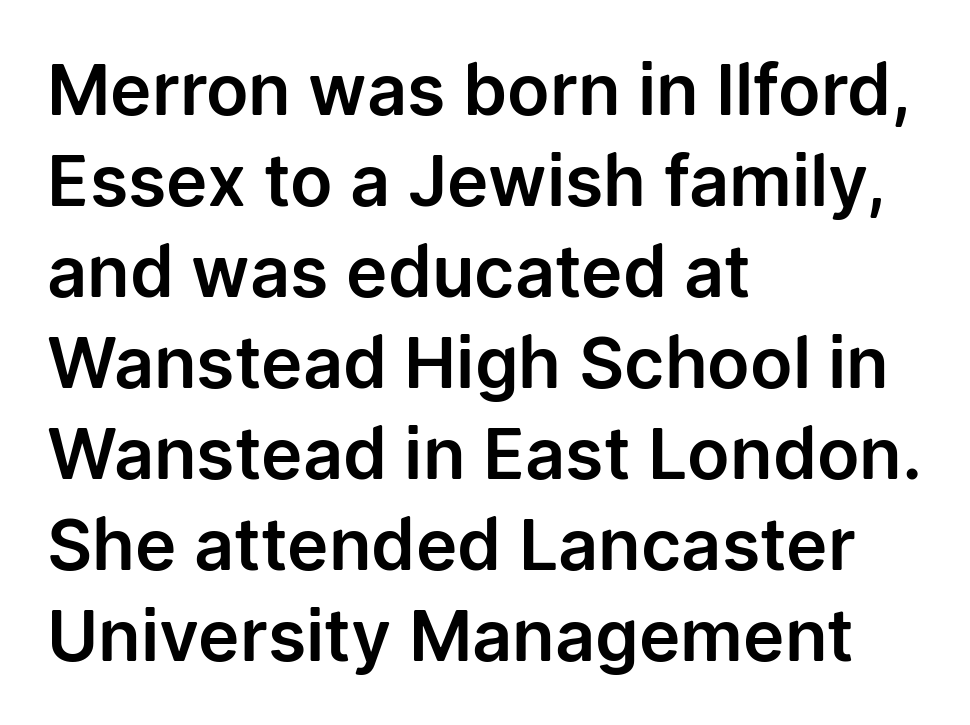
Q: Is the text italic (slanted)? A: No, it is upright.
Q: Is the typeface a serif or a sans-serif typeface? A: Sans-serif.
Q: Is the text underlined? A: No.
Q: How is the paragraph aligned? A: Left-aligned.
Q: Is the spacing between letters normal or unusually wide? A: Normal.
Q: Is the spacing between lines tight, normal or loose? A: Normal.
Q: Width (condensed, normal, or wide)? A: Normal.
Q: Stroke contrast? A: Low.
Q: x-height? A: Medium.
Q: Monospaced? A: No.
